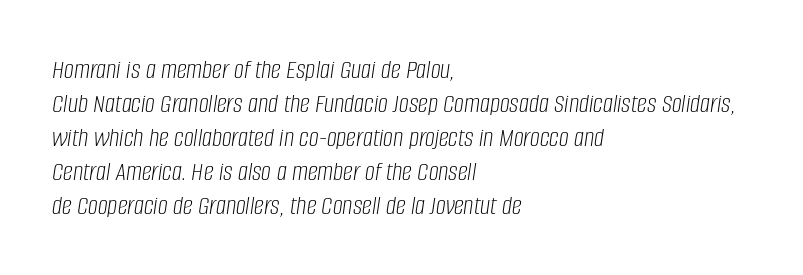
Q: Is the text bold? A: No.
Q: Is the text italic (slanted)? A: Yes, it leans right by about 8 degrees.
Q: Is the text underlined? A: No.
Q: How is the paragraph aligned? A: Left-aligned.
Q: Is the spacing between letters normal or unusually wide? A: Normal.
Q: Width (condensed, normal, or wide)? A: Condensed.
Q: Stroke contrast? A: Low.
Q: x-height? A: Large.
Q: Monospaced? A: No.
